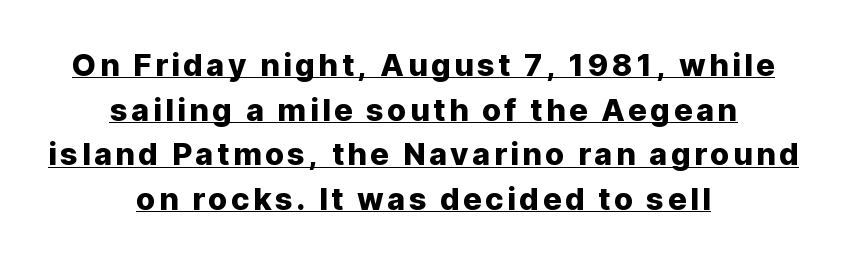
{"serif": "no", "italic": "no", "width": "normal", "stroke_contrast": "low", "x_height": "medium", "monospaced": "no", "underline": "yes", "align": "center", "line_spacing": "normal", "line_spacing_ratio": 1.44, "glyph_px": 31}
